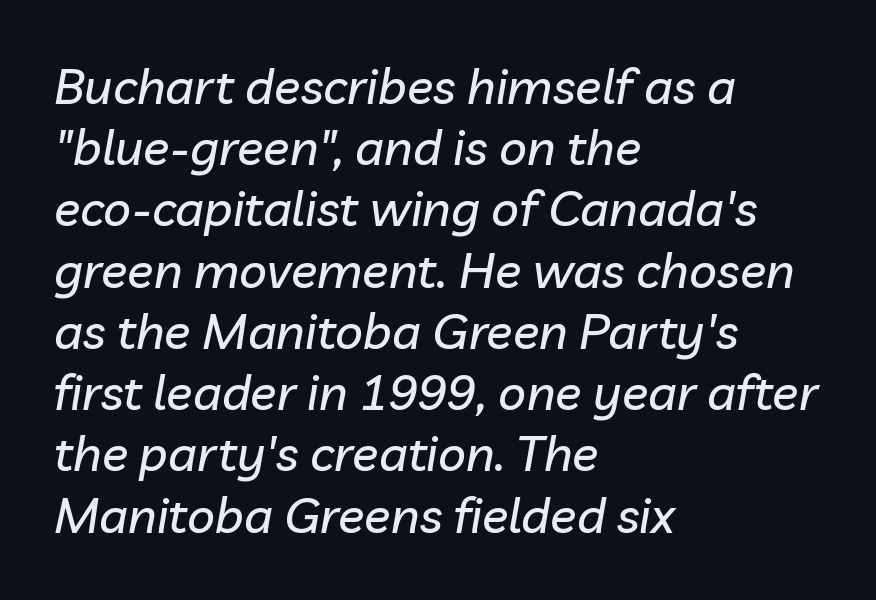
{"italic": "yes", "lean": "right", "slant_degrees": 10, "width": "normal", "stroke_contrast": "low", "x_height": "medium", "monospaced": "no", "underline": "no", "align": "left", "line_spacing": "normal", "line_spacing_ratio": 1.25, "letter_spacing": "normal", "letter_spacing_em": 0.0, "glyph_px": 49}
